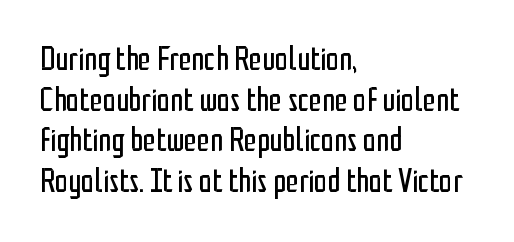
The words here are not underlined. Are there feet on the stems? There aren't — it's a sans. Does the lettering tilt? It doesn't — this is upright. Varying glyph widths throughout — classic text-font behaviour. The strokes are not fattened; the text isn't bold.
